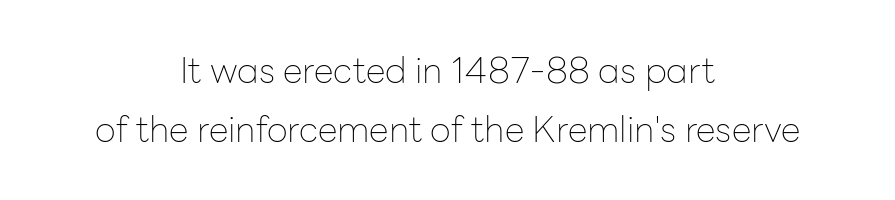
{"serif": "no", "italic": "no", "bold": "no", "weight": "thin", "width": "normal", "stroke_contrast": "low", "x_height": "medium", "monospaced": "no", "underline": "no", "align": "center", "line_spacing": "normal", "line_spacing_ratio": 1.64, "letter_spacing": "normal", "letter_spacing_em": 0.0, "glyph_px": 36}
